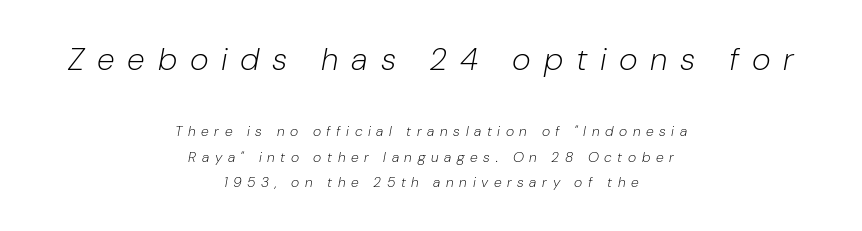
The image shows 32 px light type, italic (leaning right); set centered, line spacing 1.83x, unusually wide letter spacing (+0.4 em), not underlined; the first (top) block is 2.29x larger; low stroke contrast and a medium x-height.
